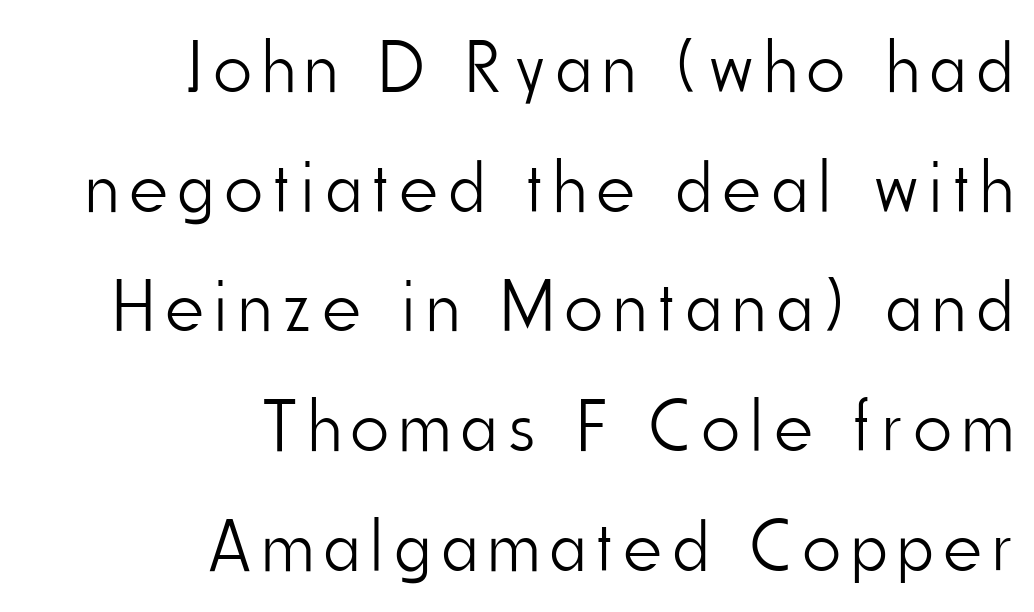
Q: Is the text bold? A: No.
Q: Is the text italic (slanted)? A: No, it is upright.
Q: Is the typeface a serif or a sans-serif typeface? A: Sans-serif.
Q: Is the text underlined? A: No.
Q: How is the paragraph aligned? A: Right-aligned.
Q: Is the spacing between lines tight, normal or loose? A: Normal.
Q: Width (condensed, normal, or wide)? A: Condensed.
Q: Stroke contrast? A: Low.
Q: x-height? A: Small.
Q: Monospaced? A: No.
